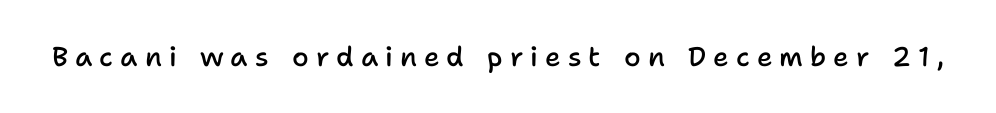
{"italic": "no", "bold": "semi", "underline": "no", "letter_spacing": "wide", "letter_spacing_em": 0.26, "glyph_px": 27}
